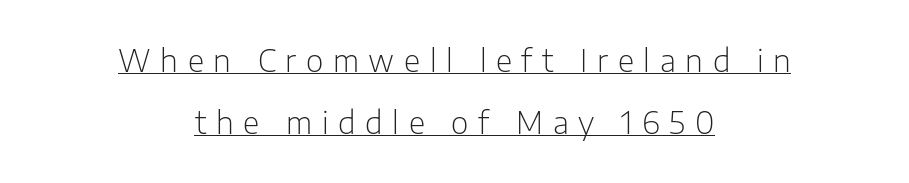
The image shows 30 px light sans-serif type, upright; set centered, loose line spacing (2.07x), unusually wide letter spacing (+0.32 em), underlined; low stroke contrast and a medium x-height.
